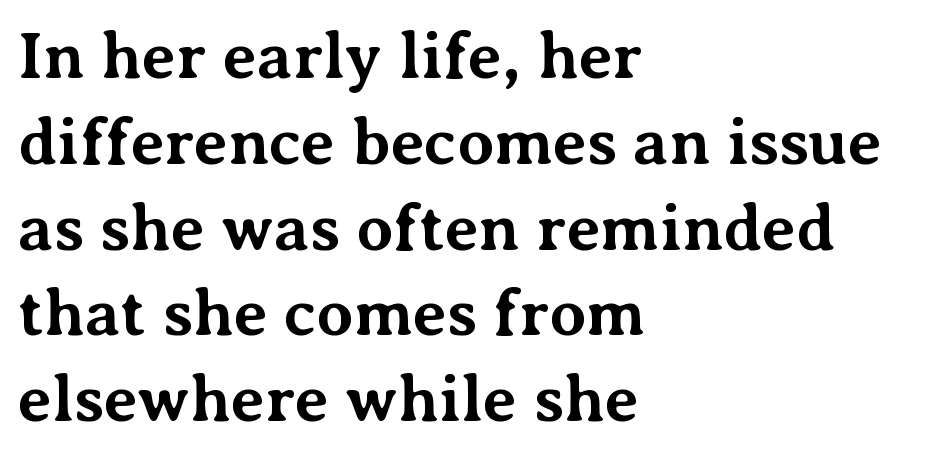
The image shows 66 px bold serif type, upright; set left-aligned, normal line spacing (1.3x), normal letter spacing, not underlined; medium stroke contrast and a medium x-height.
